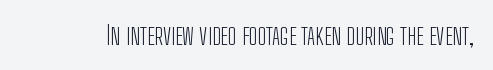
Q: Is the text bold? A: No.
Q: Is the text italic (slanted)? A: No, it is upright.
Q: Is the text underlined? A: No.
Q: Is the spacing between letters normal or unusually wide? A: Normal.
